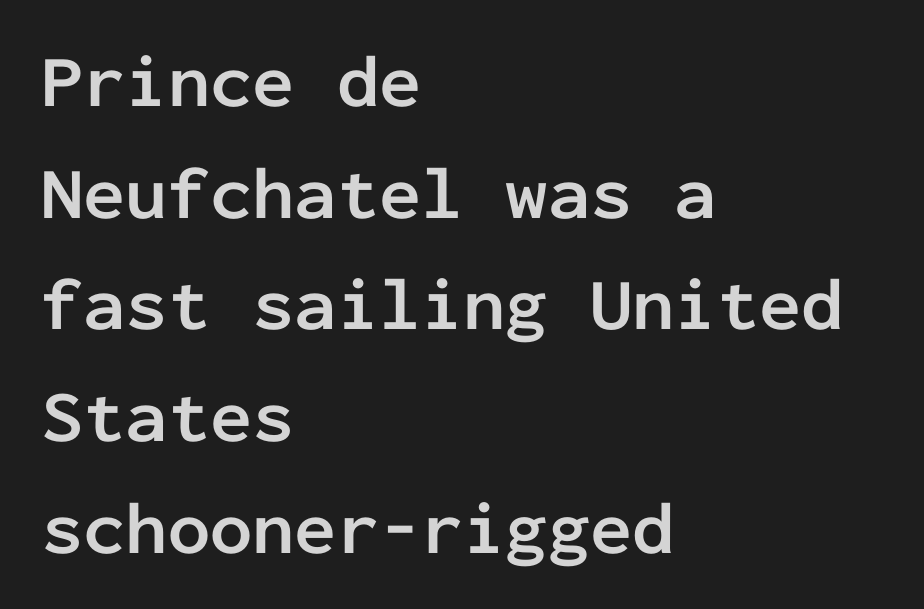
The passage shown is emphatically bold. Descenders hang freely into open space. Fixed-width glyphs throughout — classic coding-font behaviour. The rendering uses a moderate line-height, typical for paragraphs. Visually the block forms a straight wall on the left and a jagged coastline on the right.
